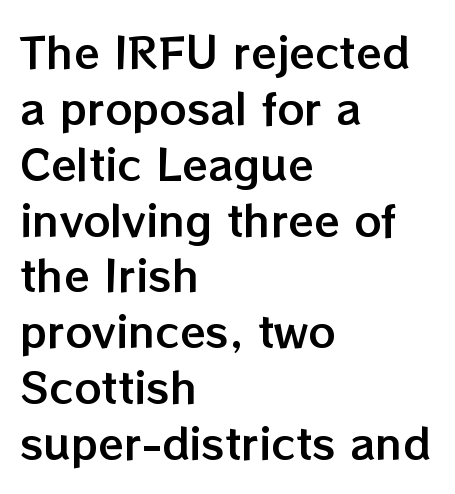
Standard letterfit; no display-style spreading of the glyphs. Each letter keeps its own natural width here, so spacing adapts to shape. A classic flush-left, rag-right setting is used for this passage. Upright lettering throughout.
